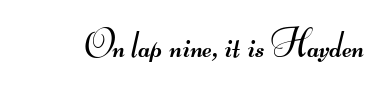
The image shows 38 px regular-weight, wide sans-serif type; set normal letter spacing, not underlined; medium stroke contrast.
